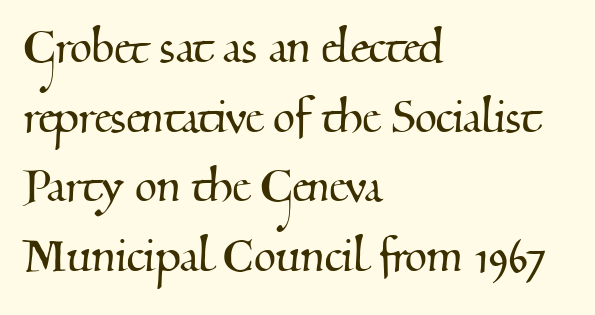
The image shows 57 px serif type; set left-aligned, line spacing 1.22x, normal letter spacing, not underlined; medium stroke contrast and a small x-height.
